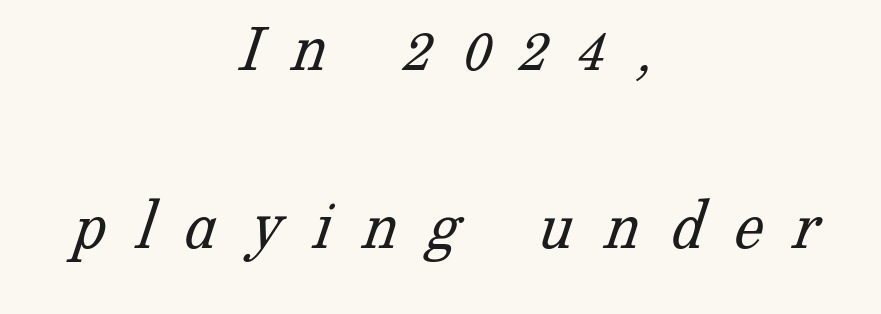
Q: Is the text bold? A: No.
Q: Is the typeface a serif or a sans-serif typeface? A: Serif.
Q: Is the text underlined? A: No.
Q: How is the paragraph aligned? A: Centered.
Q: Is the spacing between letters normal or unusually wide? A: Unusually wide.
Q: Is the spacing between lines tight, normal or loose? A: Loose.
Q: Width (condensed, normal, or wide)? A: Normal.
Q: Stroke contrast? A: Low.
Q: x-height? A: Medium.
Q: Monospaced? A: No.
